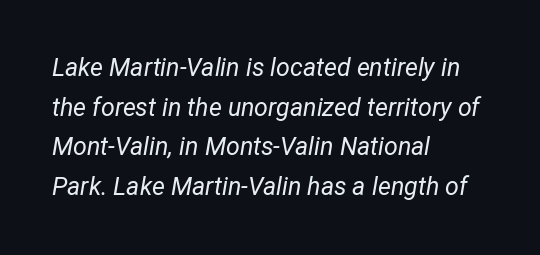
{"italic": "yes", "lean": "right", "slant_degrees": 12, "bold": "no", "underline": "no", "align": "left", "line_spacing": "normal", "line_spacing_ratio": 1.59, "letter_spacing": "normal", "letter_spacing_em": 0.0, "glyph_px": 25}
